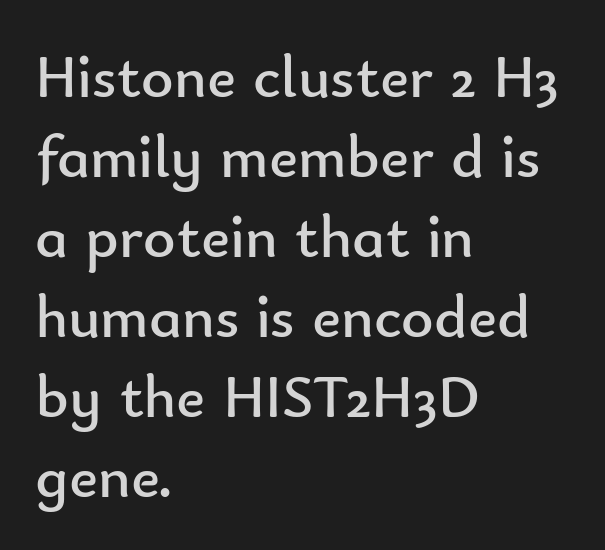
Q: Is the text bold? A: No.
Q: Is the text italic (slanted)? A: No, it is upright.
Q: Is the typeface a serif or a sans-serif typeface? A: Sans-serif.
Q: Is the text underlined? A: No.
Q: How is the paragraph aligned? A: Left-aligned.
Q: Is the spacing between letters normal or unusually wide? A: Normal.
Q: Is the spacing between lines tight, normal or loose? A: Normal.
Q: Width (condensed, normal, or wide)? A: Normal.
Q: Stroke contrast? A: Low.
Q: x-height? A: Small.
Q: Monospaced? A: No.
